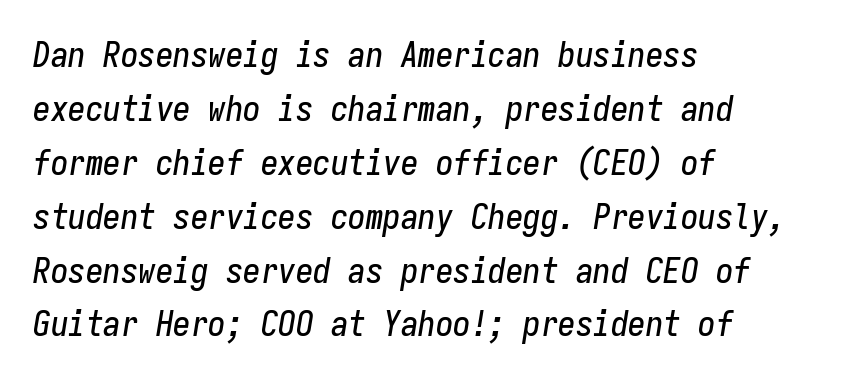
The image shows 35 px condensed type, italic (leaning right), monospaced; set left-aligned, normal line spacing (1.54x), normal letter spacing, not underlined; low stroke contrast and a medium x-height.
